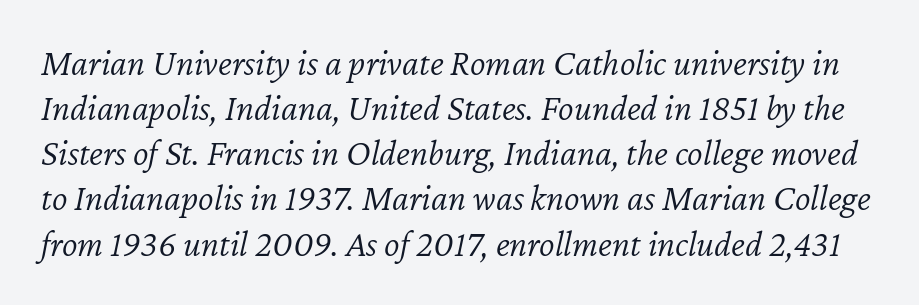
The image shows 37 px light type, italic (leaning right); set line spacing 1.22x, normal letter spacing, not underlined; low stroke contrast and a medium x-height.
